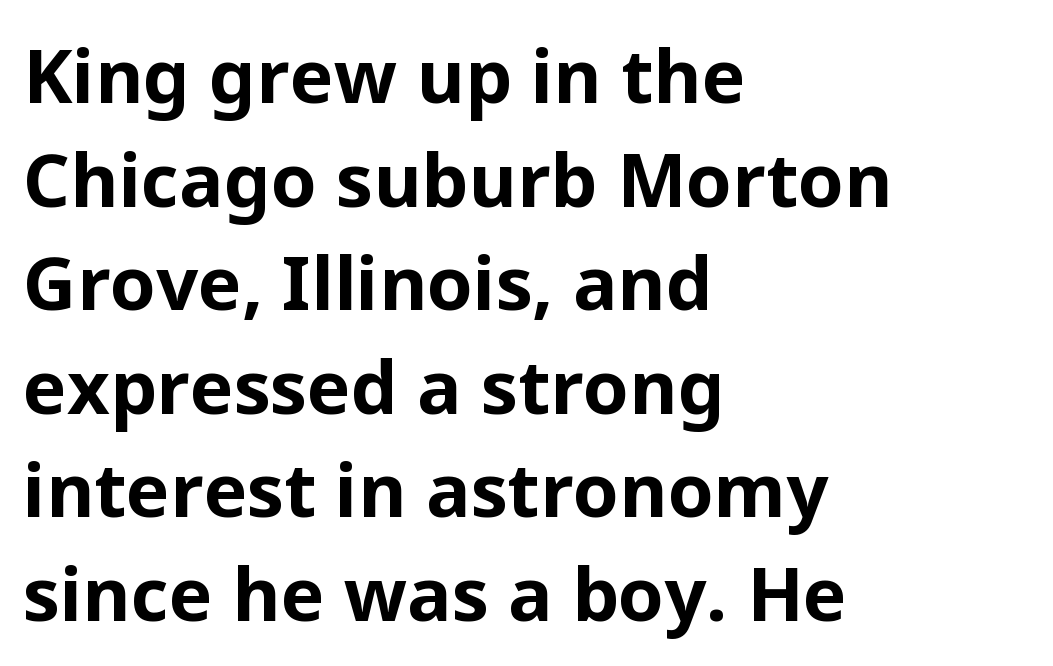
Inter-character spacing is left at the font's built-in metrics. The glyphs have the mass of a bold cut. The glyphs are unaccompanied by any horizontal stroke below them. Style check: upright. Classification — sans serif. Horizontally, the lines are justified to the leading edge only.
